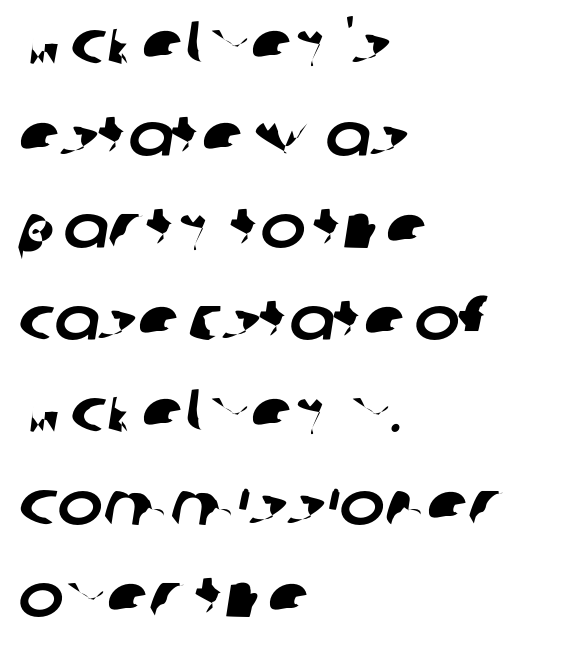
You could not count columns in this text — the font is proportionally spaced. The gaps between neighbouring characters are ordinary and unremarkable. Which margin do the lines hug? The left one — the right edge is uneven. Glance below the letters and you will spot only blank space. A normal amount of white space separates one row of letters from the next. A typesetter would label this face a sans.
